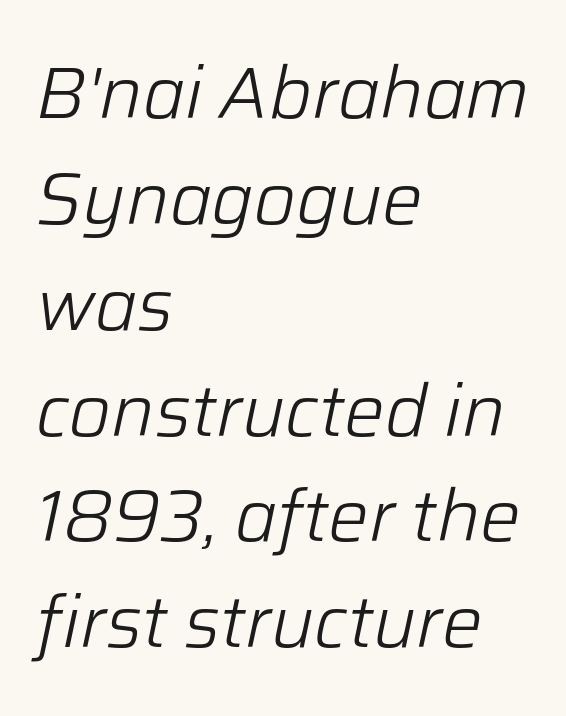
{"italic": "yes", "lean": "right", "slant_degrees": 12, "bold": "no", "weight": "light", "width": "normal", "stroke_contrast": "low", "x_height": "medium", "monospaced": "no", "underline": "no", "align": "left", "line_spacing": "normal", "line_spacing_ratio": 1.47, "letter_spacing": "normal", "letter_spacing_em": 0.0, "glyph_px": 72}
